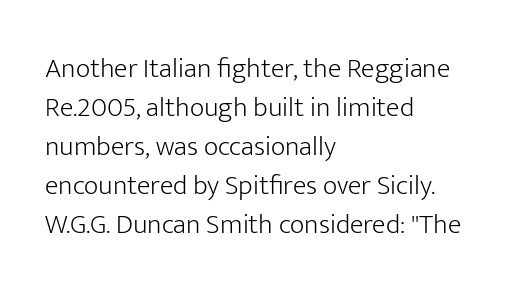
Q: Is the text bold? A: No.
Q: Is the text italic (slanted)? A: No, it is upright.
Q: Is the typeface a serif or a sans-serif typeface? A: Sans-serif.
Q: Is the text underlined? A: No.
Q: How is the paragraph aligned? A: Left-aligned.
Q: Is the spacing between letters normal or unusually wide? A: Normal.
Q: Is the spacing between lines tight, normal or loose? A: Normal.
Q: Width (condensed, normal, or wide)? A: Normal.
Q: Stroke contrast? A: Low.
Q: x-height? A: Medium.
Q: Monospaced? A: No.
